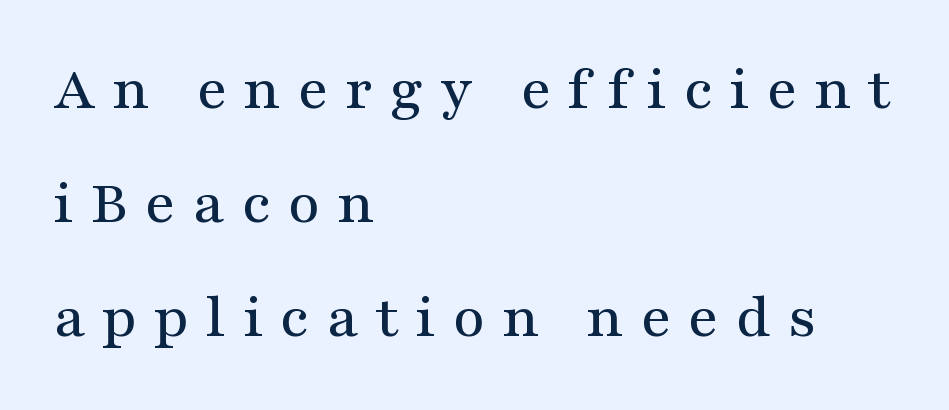
{"serif": "yes", "italic": "no", "width": "wide", "stroke_contrast": "medium", "x_height": "medium", "monospaced": "no", "underline": "no", "align": "left", "line_spacing_ratio": 1.84, "letter_spacing": "wide", "letter_spacing_em": 0.27, "glyph_px": 62}
